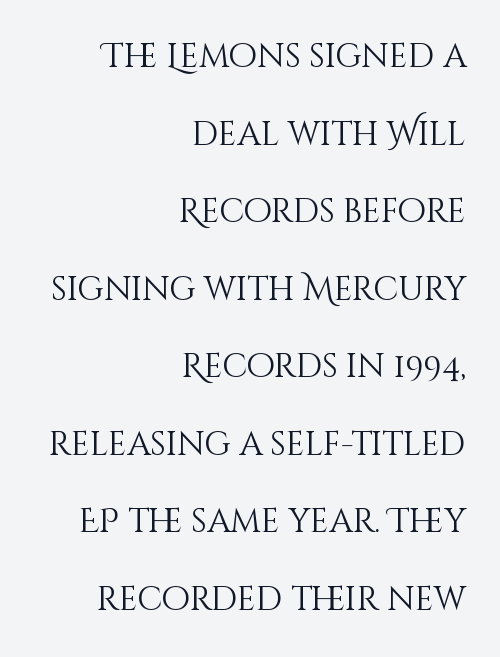
Q: Is the text bold? A: No.
Q: Is the text italic (slanted)? A: No, it is upright.
Q: Is the text underlined? A: No.
Q: How is the paragraph aligned? A: Right-aligned.
Q: Is the spacing between letters normal or unusually wide? A: Normal.
Q: Is the spacing between lines tight, normal or loose? A: Loose.
Q: Width (condensed, normal, or wide)? A: Normal.
Q: Stroke contrast? A: Medium.
Q: x-height? A: Large.
Q: Monospaced? A: No.
